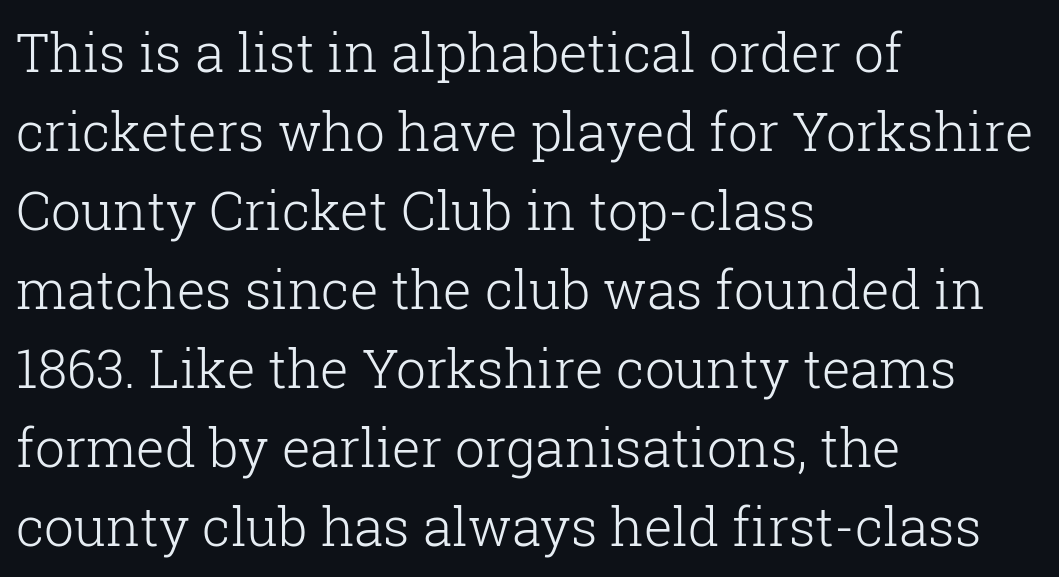
{"serif": "yes", "italic": "no", "bold": "no", "weight": "light", "width": "normal", "stroke_contrast": "low", "x_height": "medium", "monospaced": "no", "underline": "no", "align": "left", "line_spacing": "normal", "line_spacing_ratio": 1.49, "letter_spacing": "normal", "letter_spacing_em": 0.0, "glyph_px": 53}
